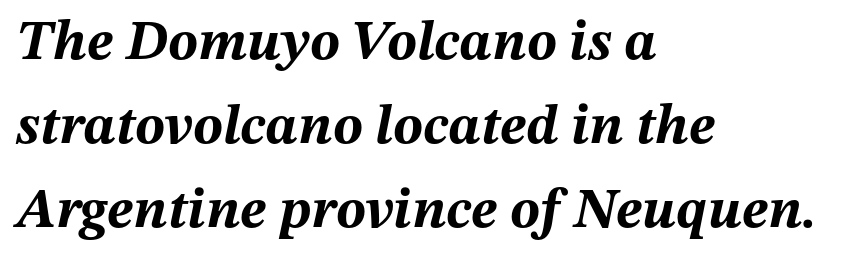
{"italic": "yes", "lean": "right", "slant_degrees": 12, "bold": "yes", "weight": "bold", "width": "normal", "stroke_contrast": "medium", "x_height": "medium", "monospaced": "no", "underline": "no", "align": "left", "line_spacing": "normal", "line_spacing_ratio": 1.5, "letter_spacing": "normal", "letter_spacing_em": 0.0, "glyph_px": 56}
